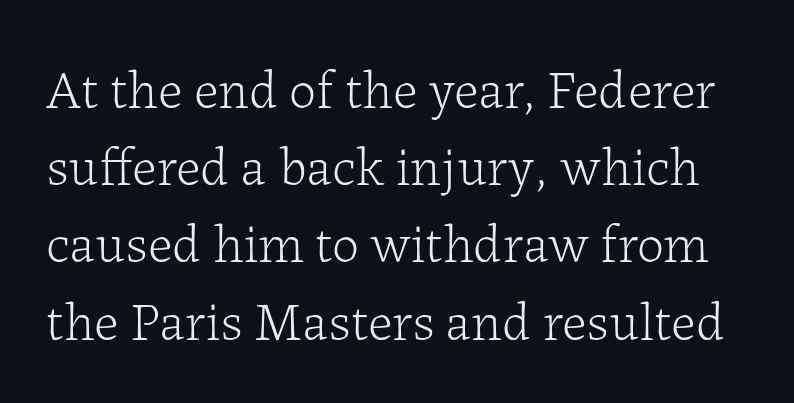
A quiet, ordinary-to-light weight characterises the typeface. Evenly set lines give the paragraph a standard silhouette. Is this a fixed-width face? No — the glyphs have proportional, varying widths. The line texture is even and compact thanks to regular tracking. This is serif lettering, the kind often seen in printed books. No italicization has been applied; the sample stays upright.
